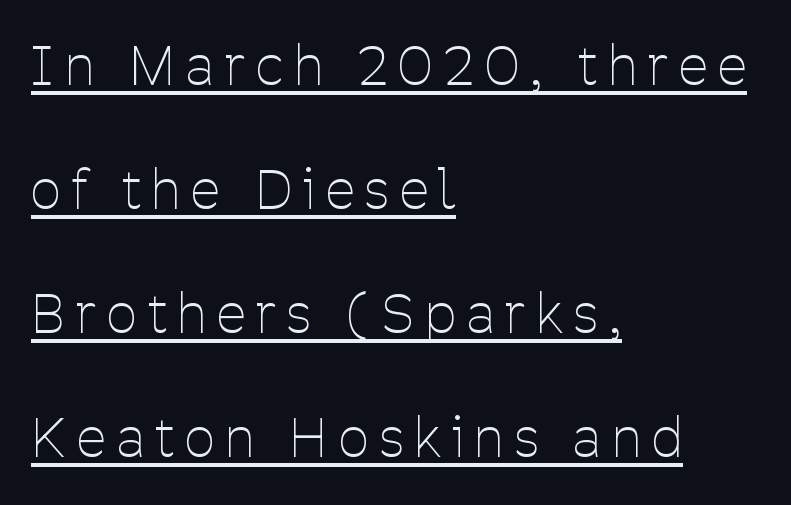
Compared with typical body copy, the letter spacing here is much looser. A continuous stroke trails under the words, as in a hyperlink. The font family rendered here belongs to the sans-serif group. Is this a fixed-width face? No — the glyphs have proportional, varying widths. The typography opts for an upright posture over an oblique one. Every row of glyphs begins at an identical x-position on the left.
